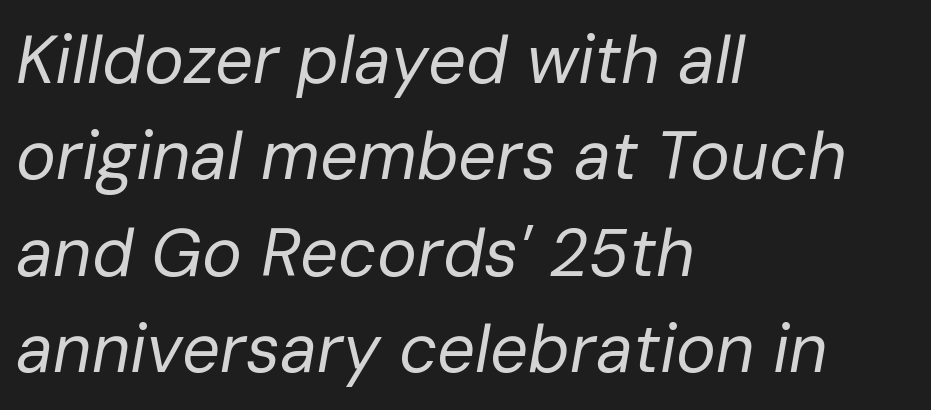
Q: Is the text bold? A: No.
Q: Is the text italic (slanted)? A: Yes, it leans right by about 10 degrees.
Q: Is the text underlined? A: No.
Q: How is the paragraph aligned? A: Left-aligned.
Q: Is the spacing between letters normal or unusually wide? A: Normal.
Q: Is the spacing between lines tight, normal or loose? A: Normal.
Q: Width (condensed, normal, or wide)? A: Normal.
Q: Stroke contrast? A: Low.
Q: x-height? A: Medium.
Q: Monospaced? A: No.
